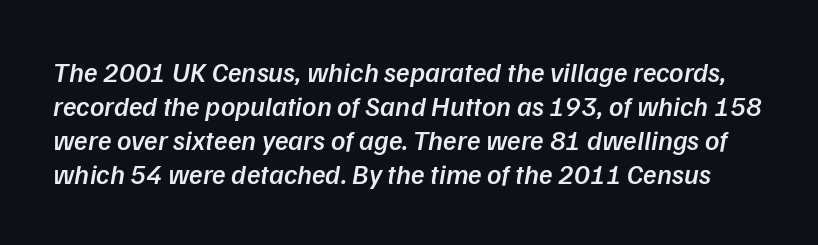
Tracking here is standard; glyphs follow each other at the usual distance. The text was rendered using a sans face with plain stroke endings. Typesetter's note: demi weight, one step under bold. A clean baseline with only descenders dipping below it. Is this a fixed-width face? No — the glyphs have proportional, varying widths.
